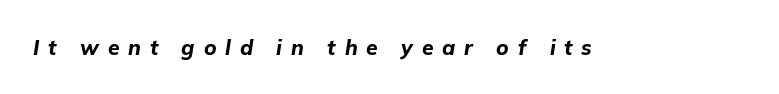
What weight is shown? A full bold with thick strokes. The line texture is sparse and dotted thanks to wide tracking. Check the space under the baseline: it is left empty. Characters are canted at an angle relative to the baseline's perpendicular.
